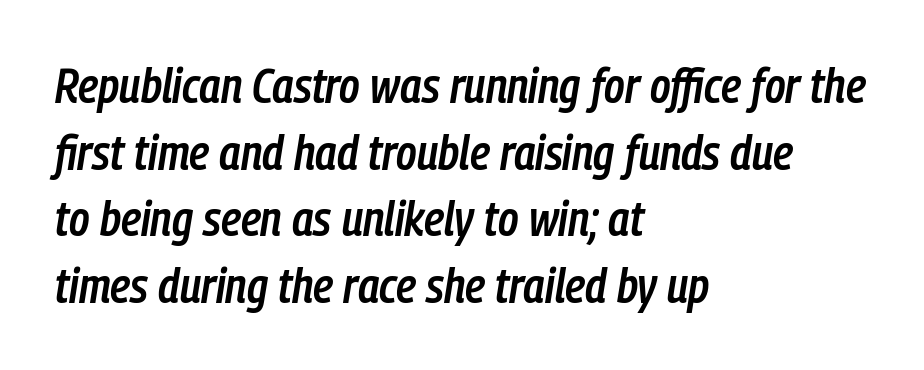
Q: Is the text bold? A: Semi-bold.
Q: Is the text italic (slanted)? A: Yes, it leans right by about 9 degrees.
Q: Is the text underlined? A: No.
Q: How is the paragraph aligned? A: Left-aligned.
Q: Is the spacing between letters normal or unusually wide? A: Normal.
Q: Is the spacing between lines tight, normal or loose? A: Normal.
Q: Width (condensed, normal, or wide)? A: Condensed.
Q: Stroke contrast? A: Low.
Q: x-height? A: Medium.
Q: Monospaced? A: No.
